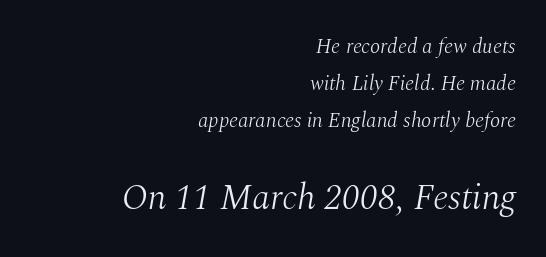
Q: Is the text bold? A: No.
Q: Is the text italic (slanted)? A: Yes, it leans right by about 10 degrees.
Q: Is the typeface a serif or a sans-serif typeface? A: Serif.
Q: Is the text underlined? A: No.
Q: How is the paragraph aligned? A: Right-aligned.
Q: Is the spacing between letters normal or unusually wide? A: Normal.
Q: Which block of text is set in a larger size, the first (top) or the second (bottom)? A: The second (bottom) one.
Q: Width (condensed, normal, or wide)? A: Normal.
Q: Stroke contrast? A: Medium.
Q: x-height? A: Medium.
Q: Monospaced? A: No.
